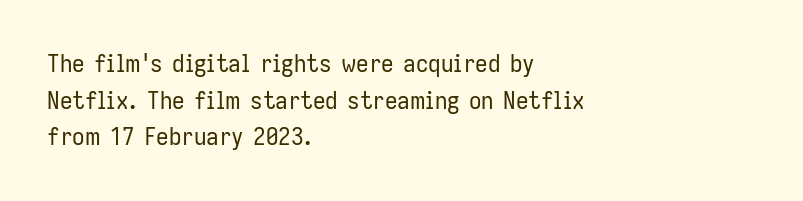
{"italic": "no", "bold": "no", "underline": "no", "align": "left", "line_spacing": "normal", "line_spacing_ratio": 1.47, "letter_spacing": "normal", "letter_spacing_em": 0.0, "glyph_px": 25}
